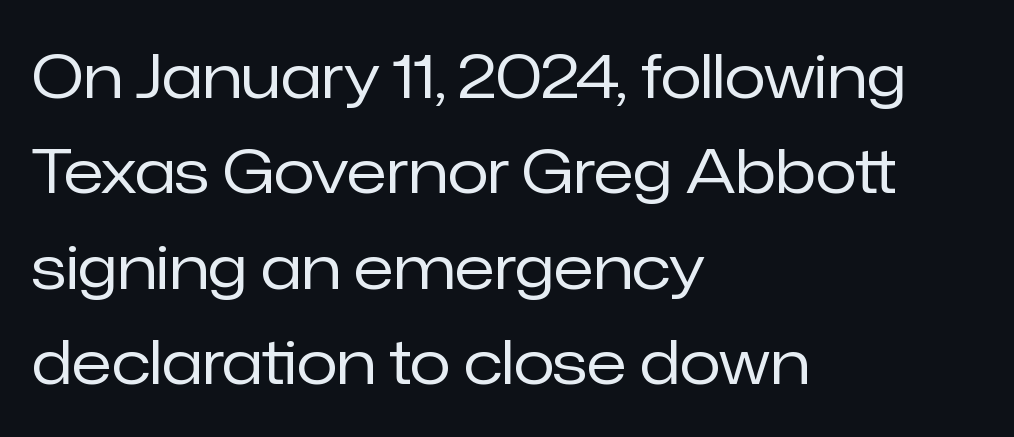
The image shows 60 px regular-weight sans-serif type, upright; set left-aligned, normal line spacing (1.59x), normal letter spacing, not underlined; low stroke contrast and a medium x-height.
